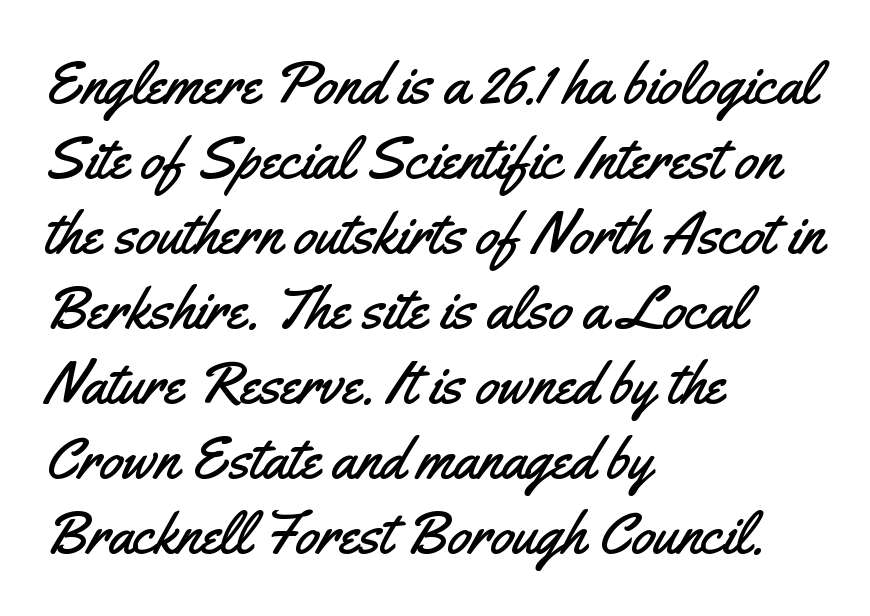
{"serif": "no", "width": "condensed", "stroke_contrast": "medium", "x_height": "small", "monospaced": "no", "underline": "no", "align": "left", "line_spacing": "normal", "line_spacing_ratio": 1.25, "letter_spacing": "normal", "letter_spacing_em": 0.0, "glyph_px": 60}
